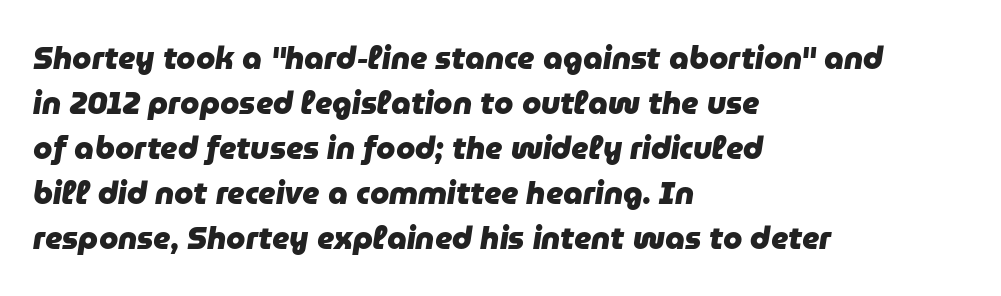
The image shows 31 px heavy type, italic (leaning right); set left-aligned, normal line spacing (1.45x), normal letter spacing, not underlined; low stroke contrast and a medium x-height.
